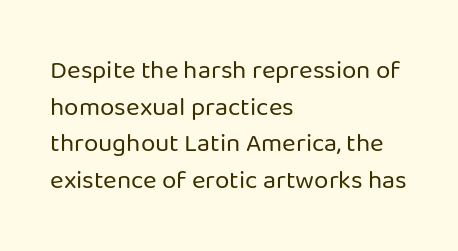
The image shows 26 px text type, upright; set left-aligned, normal line spacing (1.41x), normal letter spacing, not underlined.
